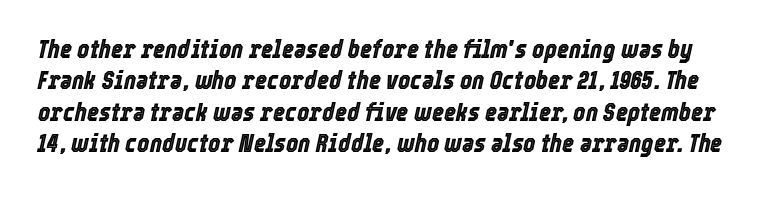
The image shows 26 px text type, italic (leaning right); set line spacing 1.21x, normal letter spacing, not underlined.
